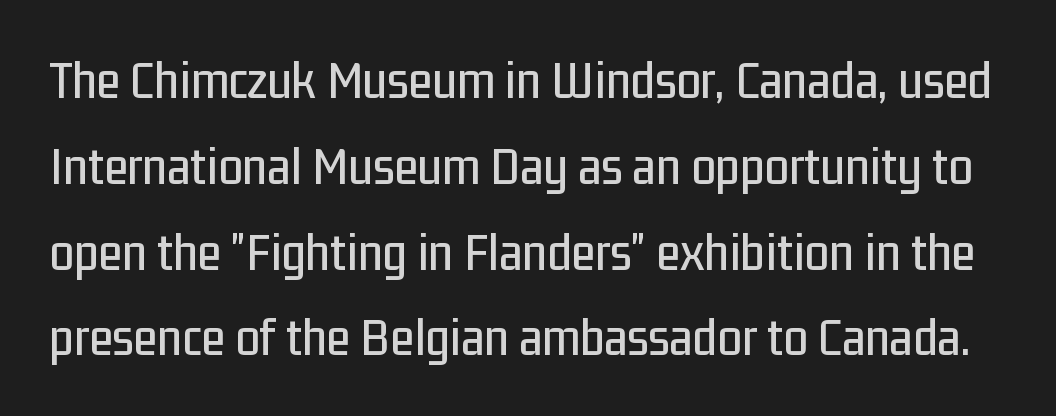
{"serif": "no", "italic": "no", "width": "condensed", "stroke_contrast": "low", "x_height": "medium", "monospaced": "no", "underline": "no", "line_spacing": "normal", "line_spacing_ratio": 1.56, "letter_spacing": "normal", "letter_spacing_em": 0.0, "glyph_px": 55}
